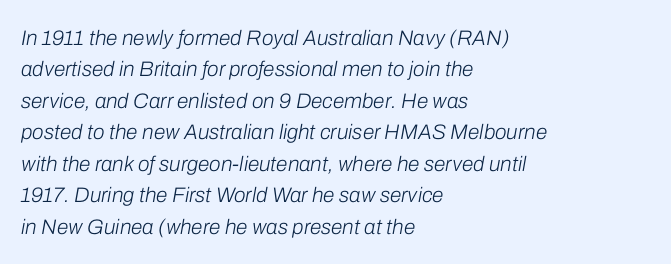
The image shows 21 px text type, italic (leaning right); set left-aligned, normal line spacing (1.5x), normal letter spacing, not underlined.
